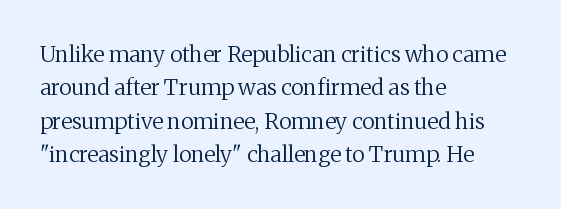
{"italic": "no", "bold": "no", "underline": "no", "align": "left", "line_spacing": "normal", "line_spacing_ratio": 1.52, "letter_spacing": "normal", "letter_spacing_em": 0.0, "glyph_px": 22}
